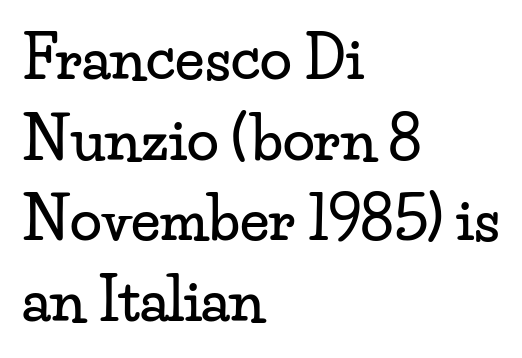
The image shows 58 px wide serif type, upright; set left-aligned, normal line spacing (1.39x), normal letter spacing, not underlined; low stroke contrast and a small x-height.
